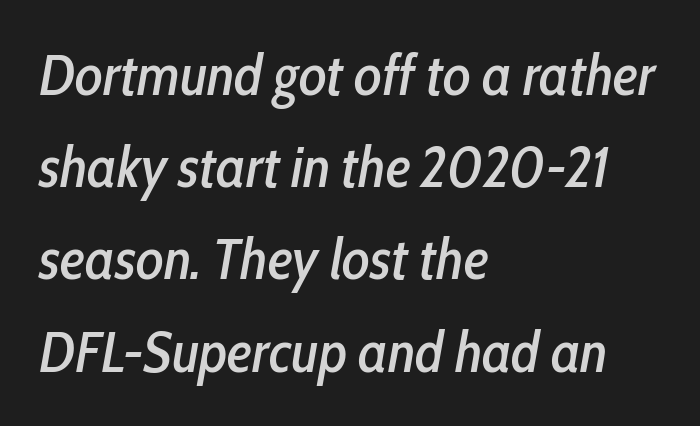
{"italic": "yes", "lean": "right", "slant_degrees": 10, "width": "condensed", "stroke_contrast": "low", "x_height": "medium", "monospaced": "no", "underline": "no", "align": "left", "line_spacing": "normal", "line_spacing_ratio": 1.59, "letter_spacing": "normal", "letter_spacing_em": 0.0, "glyph_px": 58}
